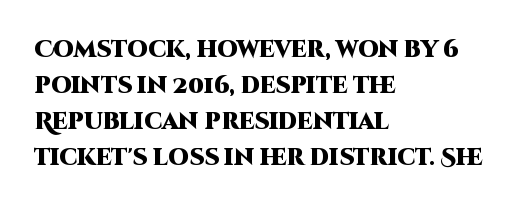
The line-height multiplier appears to be the usual default. Plain, unruled lines of type. The type is set solid horizontally, with unmodified tracking. Horizontal alignment here is leftward, the default for most running prose. Does the weight exceed regular? Yes, all the way to bold.
